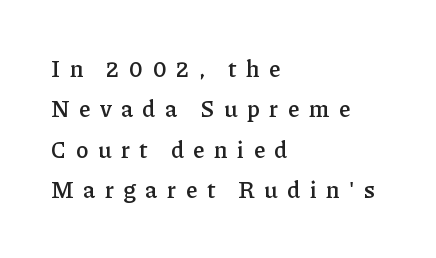
The rendering uses a semibold face; strokes are thickened but not to full bold. Check under the words: just untouched page. The passage shown has open, widely tracked lettering throughout. The letters stand upright; this is a roman face. The lines are quadded left.
